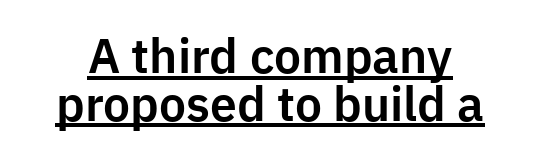
Q: Is the text italic (slanted)? A: No, it is upright.
Q: Is the typeface a serif or a sans-serif typeface? A: Sans-serif.
Q: Is the text underlined? A: Yes.
Q: Is the spacing between letters normal or unusually wide? A: Normal.
Q: Is the spacing between lines tight, normal or loose? A: Tight.
Q: Width (condensed, normal, or wide)? A: Normal.
Q: Stroke contrast? A: Low.
Q: x-height? A: Medium.
Q: Monospaced? A: No.
